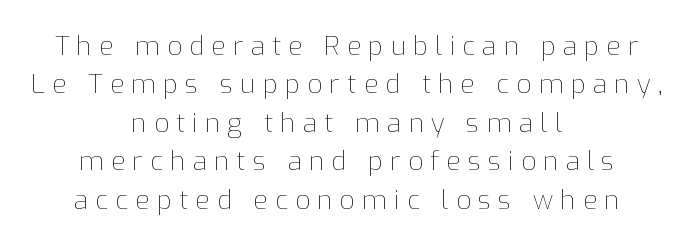
The strokes carry an ordinary text weight at most. Vertical spacing — default. Loose tracking; the words dissolve into strings of separated letters. Quick note: underline off.
